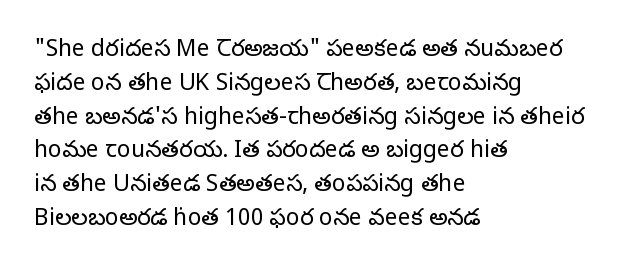
Just letters on the line, the space beneath them empty. Evenly set lines give the paragraph a standard silhouette. Heft: none added — not bold. Notice how the passage keeps a crisp vertical edge on the left only. No extra tracking has been applied to these lines. A roman cut, with each character standing at attention.
